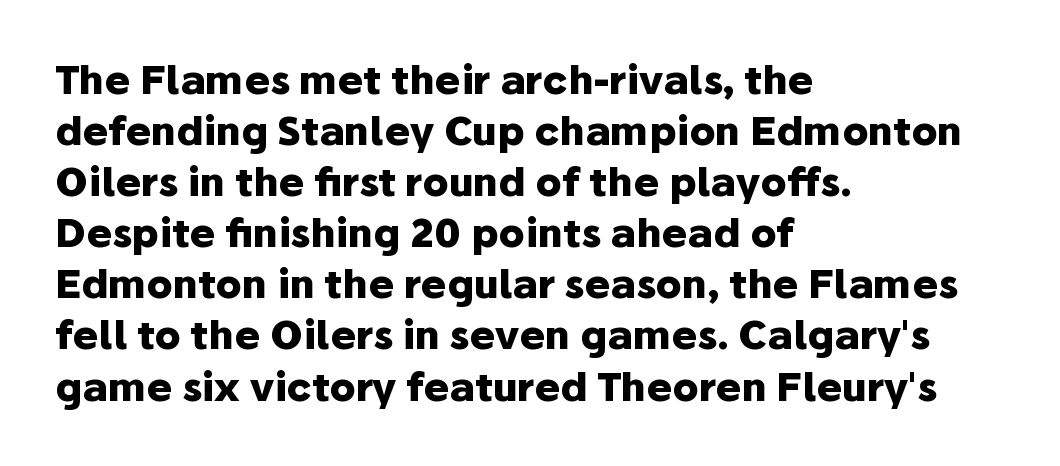
Q: Is the text bold? A: Yes.
Q: Is the text italic (slanted)? A: No, it is upright.
Q: Is the typeface a serif or a sans-serif typeface? A: Sans-serif.
Q: Is the text underlined? A: No.
Q: How is the paragraph aligned? A: Left-aligned.
Q: Is the spacing between letters normal or unusually wide? A: Normal.
Q: Is the spacing between lines tight, normal or loose? A: Normal.
Q: Width (condensed, normal, or wide)? A: Normal.
Q: Stroke contrast? A: Low.
Q: x-height? A: Medium.
Q: Monospaced? A: No.
